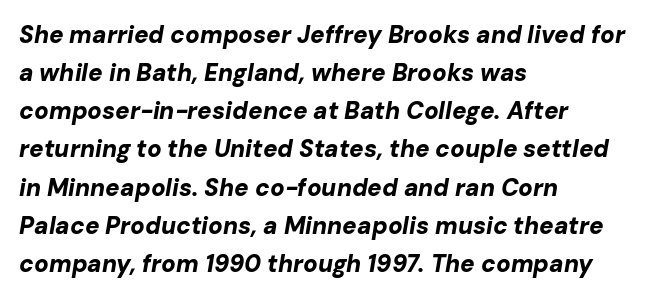
Q: Is the text bold? A: Yes.
Q: Is the text italic (slanted)? A: Yes, it leans right by about 10 degrees.
Q: Is the text underlined? A: No.
Q: How is the paragraph aligned? A: Left-aligned.
Q: Is the spacing between letters normal or unusually wide? A: Normal.
Q: Is the spacing between lines tight, normal or loose? A: Normal.
